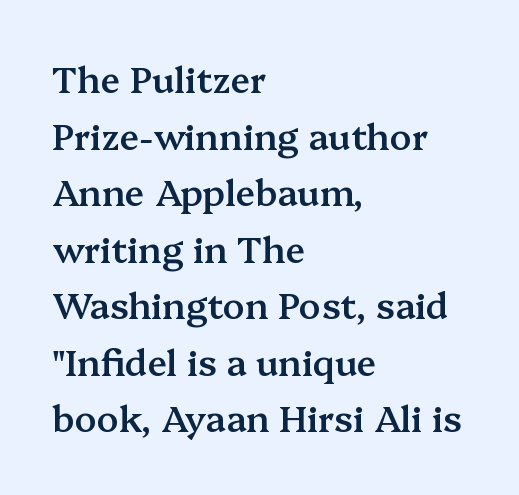
Q: Is the text bold? A: Semi-bold.
Q: Is the text italic (slanted)? A: No, it is upright.
Q: Is the typeface a serif or a sans-serif typeface? A: Serif.
Q: Is the text underlined? A: No.
Q: How is the paragraph aligned? A: Left-aligned.
Q: Is the spacing between letters normal or unusually wide? A: Normal.
Q: Is the spacing between lines tight, normal or loose? A: Normal.
Q: Width (condensed, normal, or wide)? A: Normal.
Q: Stroke contrast? A: Medium.
Q: x-height? A: Medium.
Q: Monospaced? A: No.
